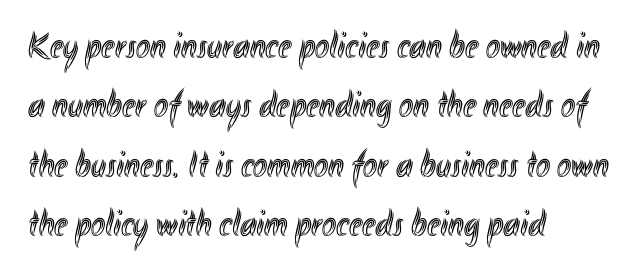
The image shows 38 px condensed type; set left-aligned, normal line spacing (1.56x), normal letter spacing, not underlined; a small x-height.
